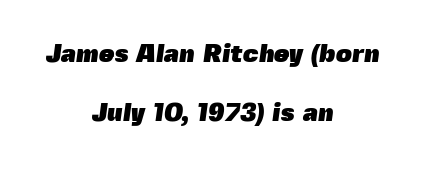
The image shows 25 px bold type; set centered, loose line spacing (2.35x), normal letter spacing, not underlined.
